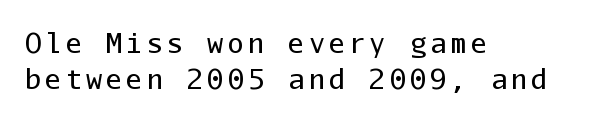
The image shows 27 px text type, upright; set left-aligned, normal line spacing (1.32x), not underlined.
